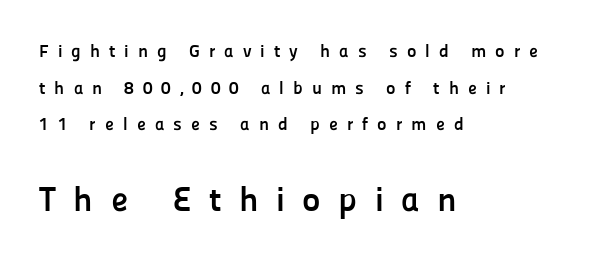
The image shows 35 px semibold sans-serif type, upright; set left-aligned, loose line spacing (2.03x), unusually wide letter spacing (+0.5 em), not underlined; the second (bottom) block is 1.94x larger; low stroke contrast and a medium x-height.
